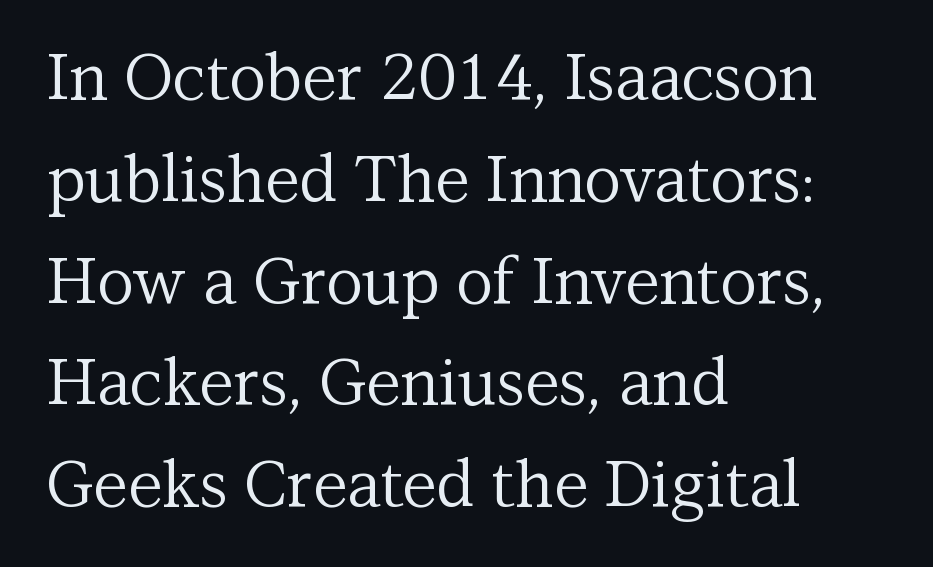
The image shows 64 px regular-weight serif type, upright; set left-aligned, normal line spacing (1.59x), normal letter spacing, not underlined; medium stroke contrast and a medium x-height.
